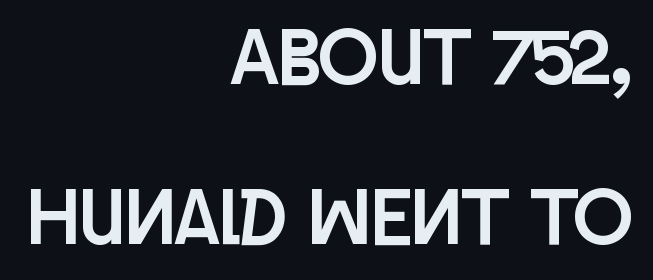
{"serif": "no", "italic": "no", "width": "condensed", "stroke_contrast": "low", "x_height": "large", "monospaced": "no", "underline": "no", "align": "right", "line_spacing": "loose", "line_spacing_ratio": 2.02, "letter_spacing": "normal", "letter_spacing_em": 0.0, "glyph_px": 79}
